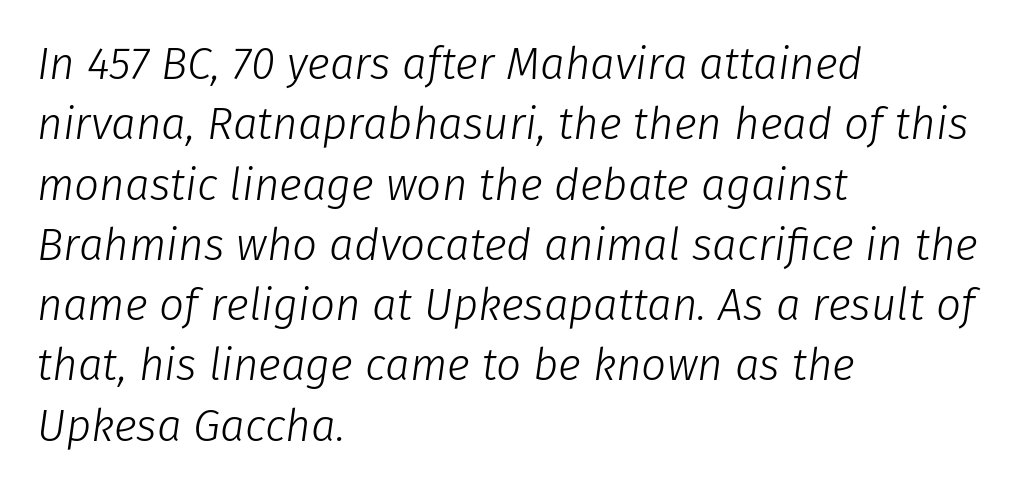
The image shows 44 px light type, italic (leaning right); set left-aligned, normal line spacing (1.37x), normal letter spacing, not underlined; low stroke contrast and a medium x-height.
